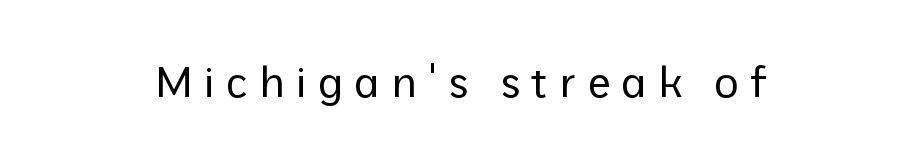
It's the straight-up-and-down kind of type. The letters carry no serifs — their stems end cleanly without finishing strokes. The space directly below the letters is spotless. Character widths vary here, with narrow letters taking less room than wide ones. The gaps between neighbouring characters are conspicuously large. Summary of weight: not heavy and not bold.
